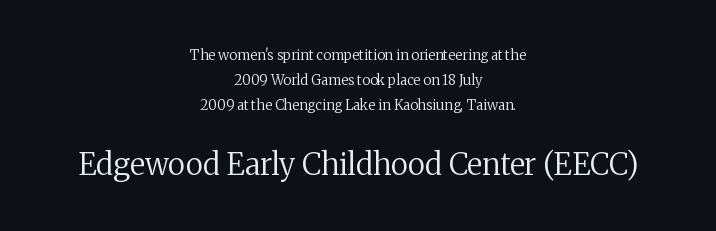
The image shows 30 px regular-weight serif type, upright; set centered, line spacing 1.79x, normal letter spacing, not underlined; the second (bottom) block is 2.14x larger; medium stroke contrast and a medium x-height.
